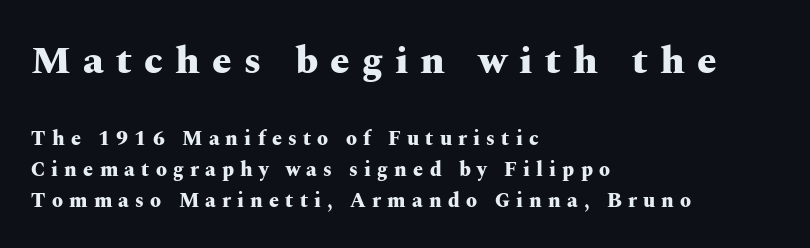
Is this a fixed-width face? No — the glyphs have proportional, varying widths. Leftover space on each line is placed entirely after the last word. Size hierarchy here favors the leading block over the trailing one. The rendering uses a moderate line-height, typical for paragraphs.
